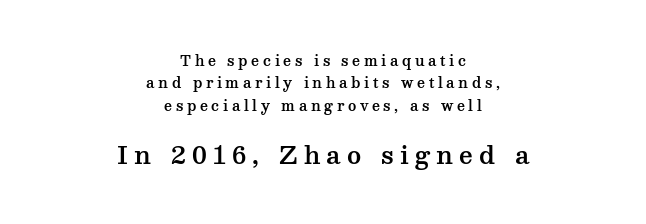
{"italic": "no", "underline": "no", "align": "center", "line_spacing": "normal", "line_spacing_ratio": 1.6, "letter_spacing": "wide", "letter_spacing_em": 0.26, "larger_block": "second", "size_ratio": 1.71, "glyph_px": 24}
